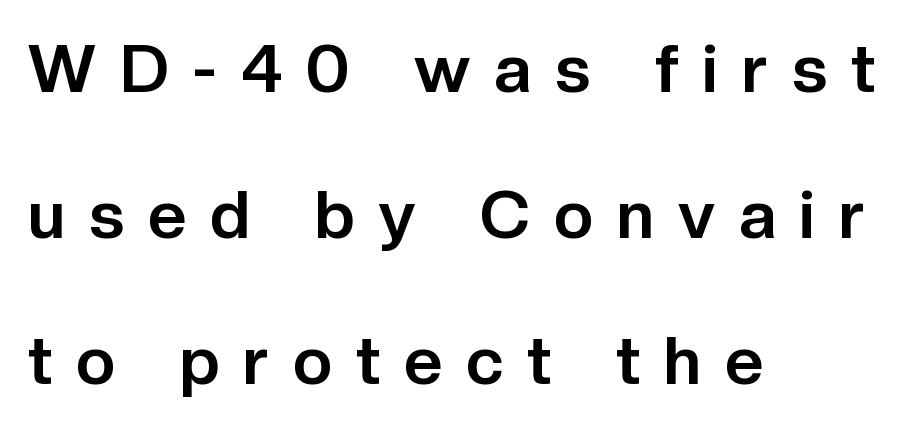
Q: Is the text bold? A: Yes.
Q: Is the text italic (slanted)? A: No, it is upright.
Q: Is the typeface a serif or a sans-serif typeface? A: Sans-serif.
Q: Is the text underlined? A: No.
Q: How is the paragraph aligned? A: Left-aligned.
Q: Is the spacing between letters normal or unusually wide? A: Unusually wide.
Q: Is the spacing between lines tight, normal or loose? A: Loose.
Q: Width (condensed, normal, or wide)? A: Normal.
Q: Stroke contrast? A: Low.
Q: x-height? A: Medium.
Q: Monospaced? A: No.
